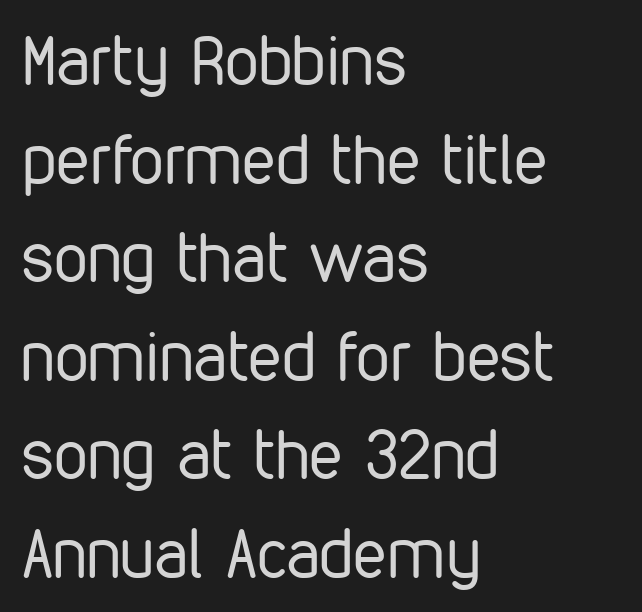
{"serif": "no", "italic": "no", "bold": "no", "weight": "regular", "width": "condensed", "stroke_contrast": "low", "x_height": "medium", "monospaced": "no", "underline": "no", "align": "left", "line_spacing": "normal", "line_spacing_ratio": 1.45, "letter_spacing": "normal", "letter_spacing_em": 0.0, "glyph_px": 68}
